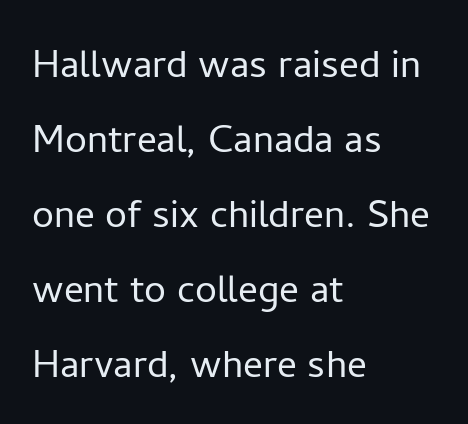
The vertical gap from one line to the next is medium. Descenders hang freely into open space. Every row of glyphs begins at an identical x-position on the left. Students, note that the glyphs here touch the page at normal intervals. Think of a printed novel: that variable character pitch is what you see here. This is the regular roman posture of the typeface.
